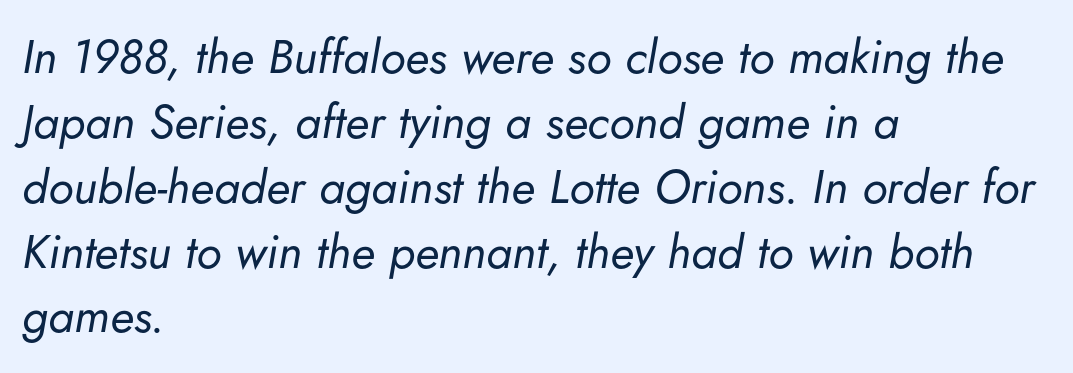
{"italic": "yes", "lean": "right", "slant_degrees": 5, "bold": "no", "weight": "regular", "width": "normal", "stroke_contrast": "low", "x_height": "small", "monospaced": "no", "underline": "no", "align": "left", "line_spacing": "normal", "line_spacing_ratio": 1.38, "letter_spacing": "normal", "letter_spacing_em": 0.0, "glyph_px": 47}
